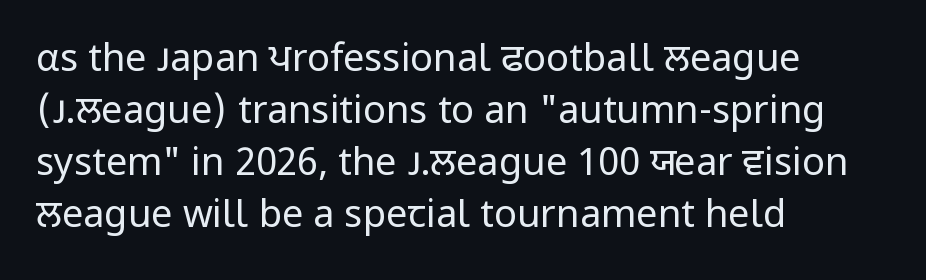
Q: Is the text bold? A: No.
Q: Is the text italic (slanted)? A: No, it is upright.
Q: Is the typeface a serif or a sans-serif typeface? A: Sans-serif.
Q: Is the text underlined? A: No.
Q: How is the paragraph aligned? A: Left-aligned.
Q: Is the spacing between letters normal or unusually wide? A: Normal.
Q: Is the spacing between lines tight, normal or loose? A: Normal.
Q: Width (condensed, normal, or wide)? A: Normal.
Q: Stroke contrast? A: Low.
Q: x-height? A: Medium.
Q: Monospaced? A: No.
